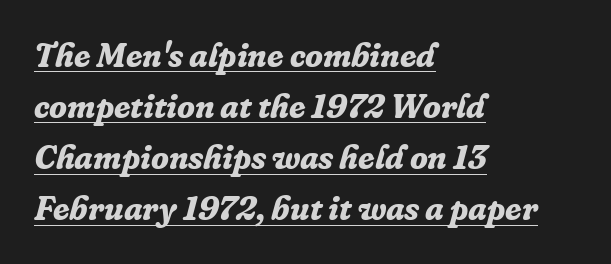
The image shows 33 px bold serif type, italic (leaning right); set left-aligned, normal line spacing (1.55x), normal letter spacing, underlined; low stroke contrast and a medium x-height.
